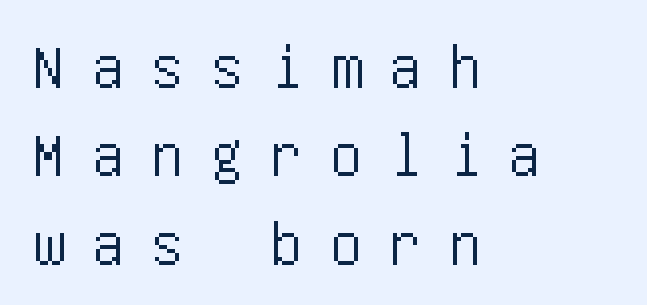
{"serif": "no", "italic": "no", "width": "condensed", "stroke_contrast": "low", "x_height": "large", "underline": "no", "align": "left", "line_spacing": "normal", "line_spacing_ratio": 1.38, "letter_spacing": "wide", "letter_spacing_em": 0.43, "glyph_px": 64}
